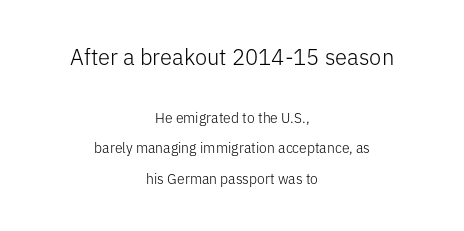
The image shows 22 px text type, upright; set centered, loose line spacing (2.18x), normal letter spacing, not underlined; the first (top) block is 1.57x larger.
